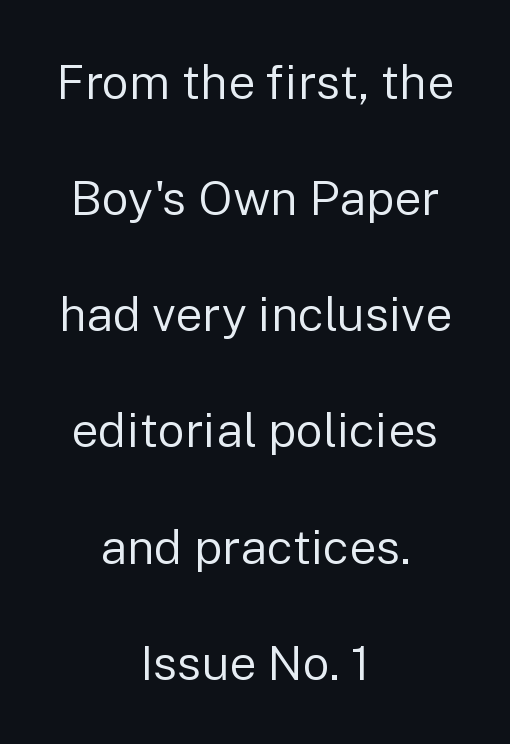
{"serif": "no", "italic": "no", "bold": "no", "weight": "regular", "width": "normal", "stroke_contrast": "low", "x_height": "medium", "monospaced": "no", "underline": "no", "align": "center", "line_spacing": "loose", "line_spacing_ratio": 2.42, "letter_spacing": "normal", "letter_spacing_em": 0.0, "glyph_px": 48}
